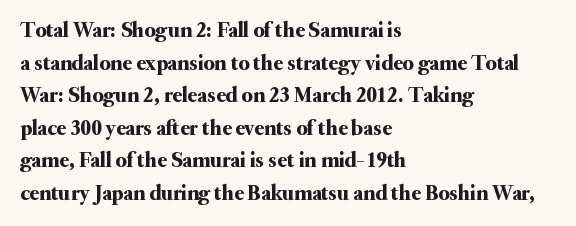
The image shows 22 px text type, upright; set left-aligned, normal line spacing (1.48x), normal letter spacing, not underlined.
